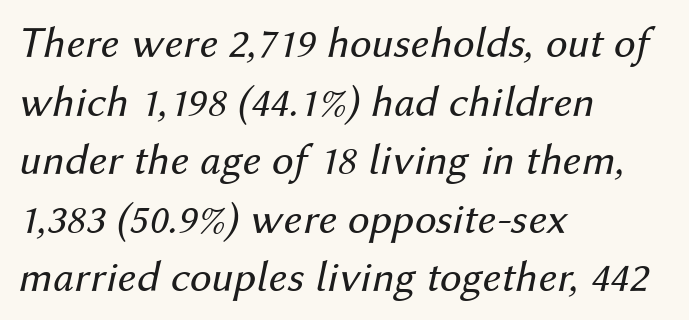
Q: Is the text bold? A: No.
Q: Is the text italic (slanted)? A: Yes, it leans right by about 12 degrees.
Q: Is the text underlined? A: No.
Q: How is the paragraph aligned? A: Left-aligned.
Q: Is the spacing between letters normal or unusually wide? A: Normal.
Q: Is the spacing between lines tight, normal or loose? A: Normal.
Q: Width (condensed, normal, or wide)? A: Normal.
Q: Stroke contrast? A: Medium.
Q: x-height? A: Medium.
Q: Monospaced? A: No.
